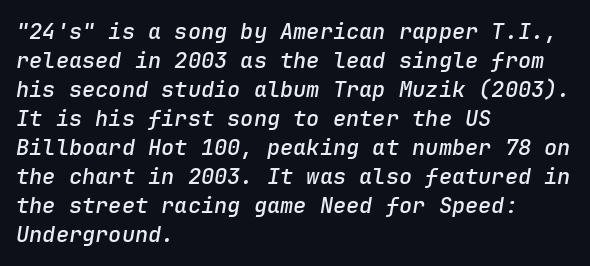
The image shows 22 px text type, italic (leaning right); set left-aligned, normal line spacing (1.32x), normal letter spacing, not underlined.
